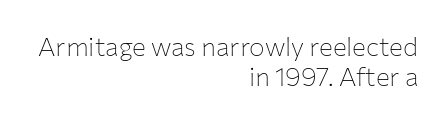
Q: Is the text bold? A: No.
Q: Is the text italic (slanted)? A: No, it is upright.
Q: Is the text underlined? A: No.
Q: How is the paragraph aligned? A: Right-aligned.
Q: Is the spacing between letters normal or unusually wide? A: Normal.
